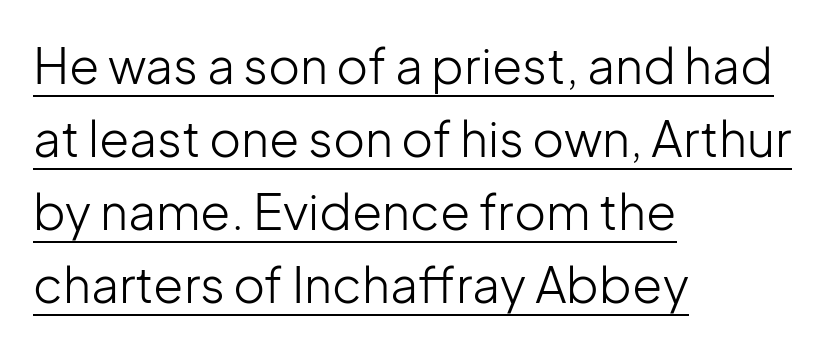
{"serif": "no", "italic": "no", "bold": "no", "weight": "light", "width": "normal", "stroke_contrast": "low", "x_height": "medium", "monospaced": "no", "underline": "yes", "align": "left", "line_spacing": "normal", "line_spacing_ratio": 1.49, "letter_spacing": "normal", "letter_spacing_em": 0.0, "glyph_px": 49}
